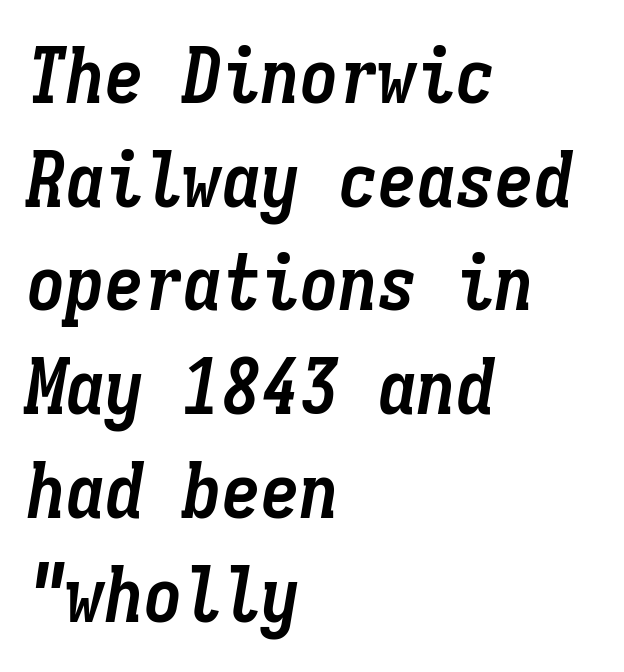
Q: Is the text bold? A: Yes.
Q: Is the text italic (slanted)? A: Yes, it leans right by about 9 degrees.
Q: Is the text underlined? A: No.
Q: How is the paragraph aligned? A: Left-aligned.
Q: Is the spacing between letters normal or unusually wide? A: Normal.
Q: Is the spacing between lines tight, normal or loose? A: Normal.
Q: Width (condensed, normal, or wide)? A: Condensed.
Q: Stroke contrast? A: Low.
Q: x-height? A: Medium.
Q: Monospaced? A: Yes.
